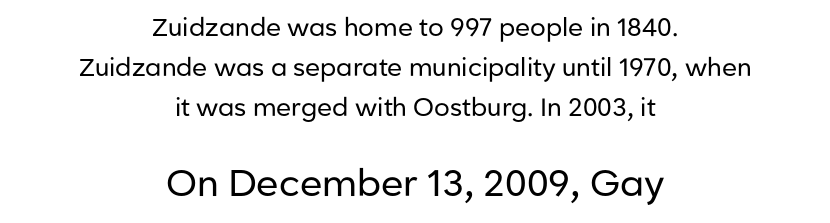
{"serif": "no", "italic": "no", "bold": "no", "weight": "regular", "width": "normal", "stroke_contrast": "low", "x_height": "medium", "monospaced": "no", "underline": "no", "align": "center", "line_spacing": "normal", "line_spacing_ratio": 1.61, "letter_spacing": "normal", "letter_spacing_em": 0.0, "larger_block": "second", "size_ratio": 1.48, "glyph_px": 37}
